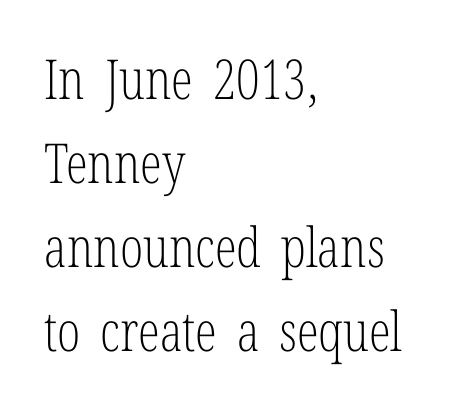
The image shows 55 px light, condensed serif type, upright; set left-aligned, normal line spacing (1.53x), normal letter spacing, not underlined; low stroke contrast and a medium x-height.
